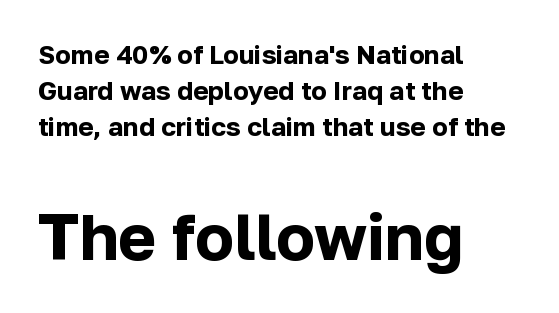
You can tell it's not italic because the verticals are truly vertical. This sample has the flowing, uneven cadence of proportional lettering. Decoration check: the copy has no underline. Size contrast runs from small at the top to large at the bottom. Leftover space on each line is placed entirely after the last word.
